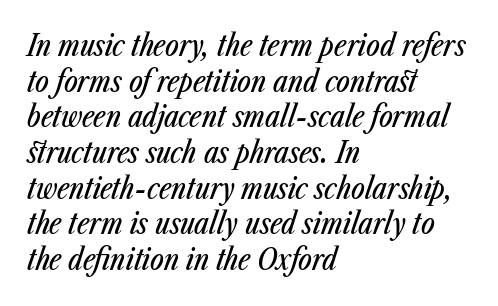
The image shows 29 px condensed type, italic (leaning right); set left-aligned, line spacing 1.23x, normal letter spacing, not underlined; low stroke contrast and a medium x-height.
